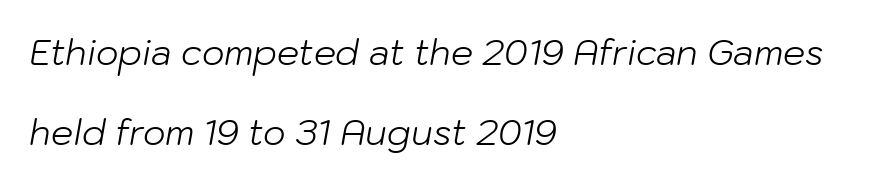
{"italic": "yes", "lean": "right", "slant_degrees": 10, "bold": "no", "weight": "light", "width": "normal", "stroke_contrast": "low", "x_height": "medium", "monospaced": "no", "underline": "no", "align": "left", "line_spacing": "loose", "line_spacing_ratio": 2.29, "letter_spacing": "normal", "letter_spacing_em": 0.0, "glyph_px": 35}
